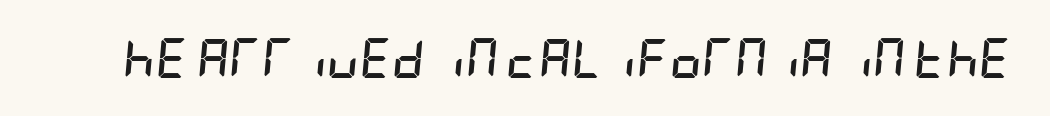
The image shows 40 px semibold, condensed type, italic (leaning right); set normal letter spacing, not underlined; low stroke contrast and a large x-height.
